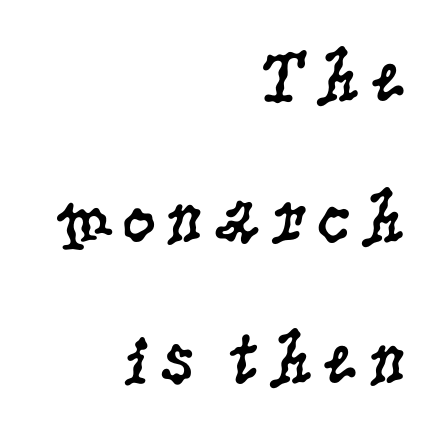
{"serif": "yes", "bold": "no", "weight": "regular", "width": "condensed", "stroke_contrast": "low", "x_height": "large", "monospaced": "no", "underline": "no", "align": "right", "line_spacing_ratio": 1.88, "glyph_px": 75}
